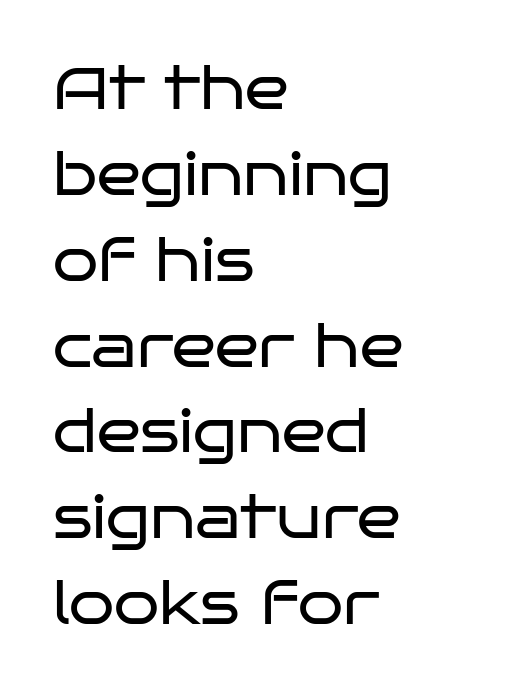
Q: Is the text bold? A: No.
Q: Is the text italic (slanted)? A: No, it is upright.
Q: Is the typeface a serif or a sans-serif typeface? A: Sans-serif.
Q: Is the text underlined? A: No.
Q: How is the paragraph aligned? A: Left-aligned.
Q: Is the spacing between letters normal or unusually wide? A: Normal.
Q: Is the spacing between lines tight, normal or loose? A: Normal.
Q: Width (condensed, normal, or wide)? A: Wide.
Q: Stroke contrast? A: Low.
Q: x-height? A: Large.
Q: Monospaced? A: No.
